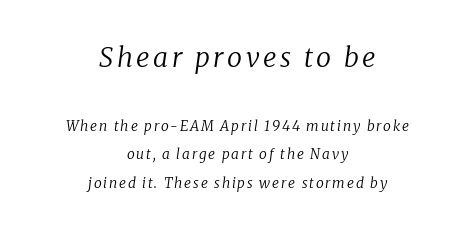
In terms of posture, this sample is oblique. Between these two stacked blocks, the higher one wins on size. Glance below the letters and you will spot only blank space. Caption: multi-line text, centered on the measure. Reading down the column, the eye jumps a long way to each next line. Weight class: somewhere from thin through regular.
